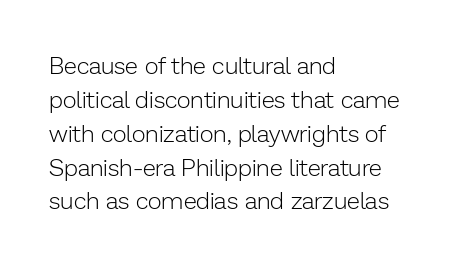
{"italic": "no", "bold": "no", "underline": "no", "align": "left", "line_spacing": "normal", "line_spacing_ratio": 1.41, "letter_spacing": "normal", "letter_spacing_em": 0.0, "glyph_px": 24}
